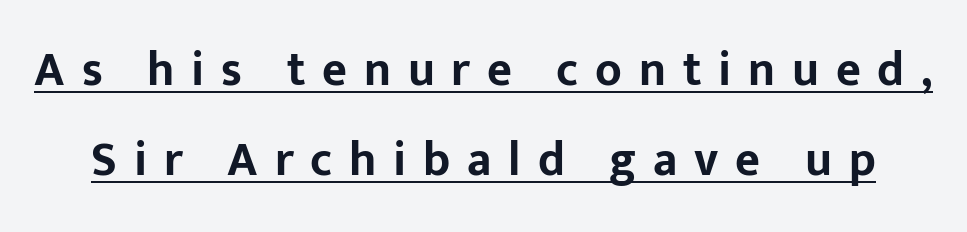
Every word sits above its own underline. The glyphs have the mass of a bold cut. Serif or sans? Sans — the stroke terminals are bare. Proportional: the letters do not fall into vertical columns. Upright lettering throughout.
